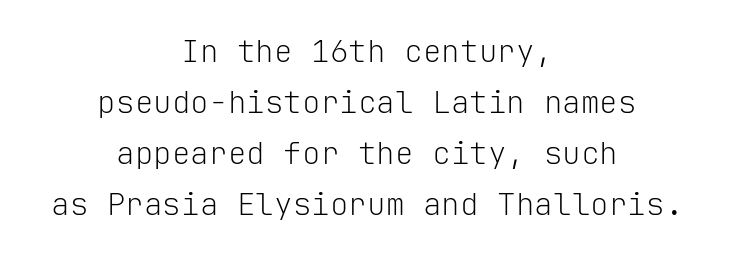
The image shows 31 px light sans-serif type, upright, monospaced; set centered, normal line spacing (1.64x), normal letter spacing, not underlined; low stroke contrast and a medium x-height.
